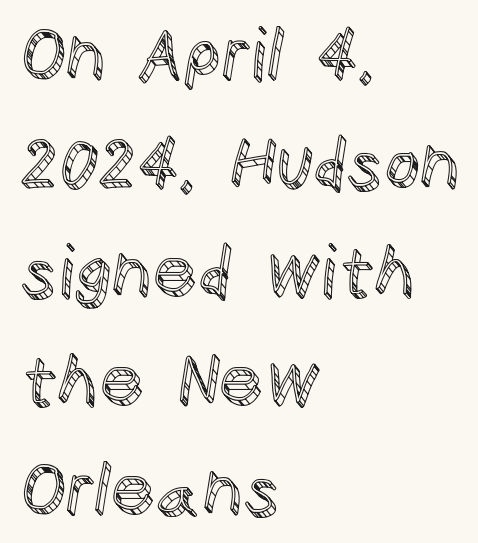
The image shows 71 px text type; set left-aligned, normal line spacing (1.53x), normal letter spacing, not underlined; a large x-height.
